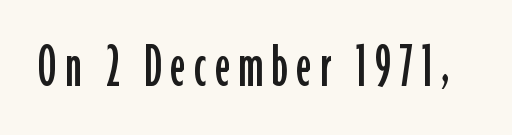
Regarding serifs, this sample does without them. Plain, unruled lines of type. Italic: no, the glyphs are upright roman. These lines are rendered in a variable-pitch font.
